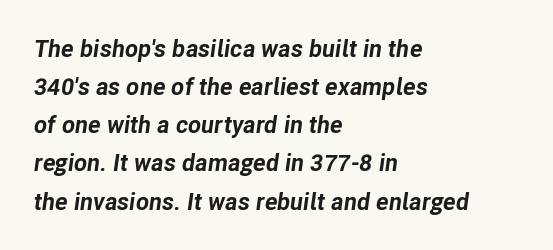
{"italic": "yes", "lean": "right", "slant_degrees": 8, "bold": "yes", "underline": "no", "align": "left", "line_spacing": "normal", "line_spacing_ratio": 1.59, "letter_spacing": "normal", "letter_spacing_em": 0.0, "glyph_px": 24}
